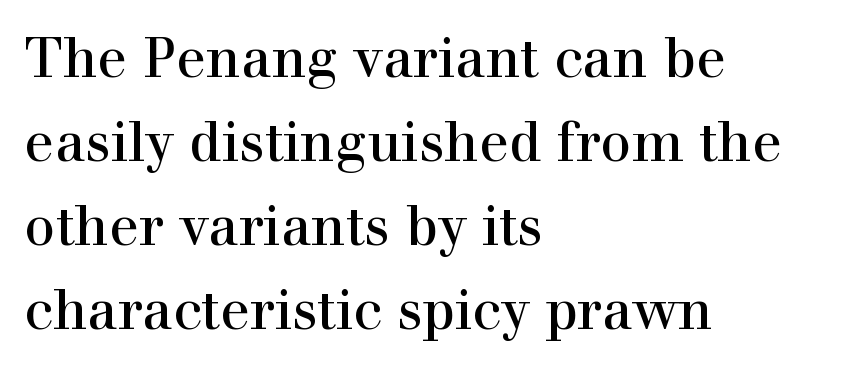
Do the letters lean? They stand straight. The letters carry serifs — small finishing strokes at the ends of their stems. Here the glyphs are tracked normally, forming tight word shapes. Type without underlining.
